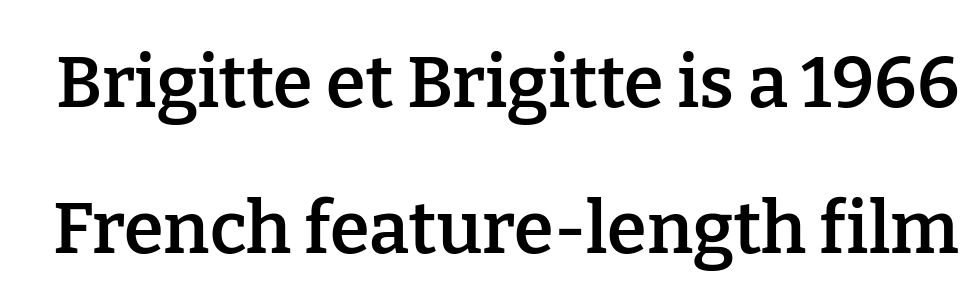
Q: Is the text bold? A: Semi-bold.
Q: Is the text italic (slanted)? A: No, it is upright.
Q: Is the typeface a serif or a sans-serif typeface? A: Serif.
Q: Is the text underlined? A: No.
Q: Is the spacing between letters normal or unusually wide? A: Normal.
Q: Is the spacing between lines tight, normal or loose? A: Loose.
Q: Width (condensed, normal, or wide)? A: Normal.
Q: Stroke contrast? A: Low.
Q: x-height? A: Medium.
Q: Monospaced? A: No.
